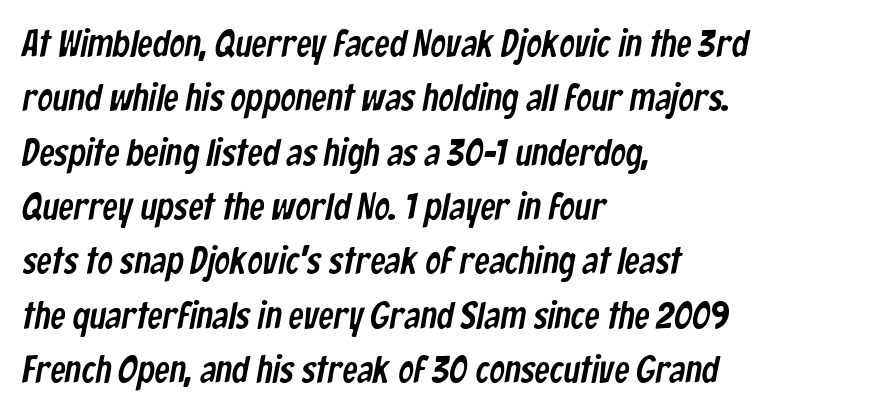
{"serif": "no", "width": "condensed", "stroke_contrast": "low", "x_height": "medium", "monospaced": "no", "underline": "no", "align": "left", "line_spacing": "normal", "line_spacing_ratio": 1.43, "letter_spacing": "normal", "letter_spacing_em": 0.0, "glyph_px": 38}
